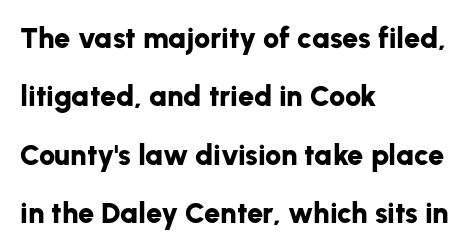
{"serif": "no", "italic": "no", "bold": "yes", "weight": "bold", "width": "normal", "stroke_contrast": "low", "x_height": "medium", "monospaced": "no", "underline": "no", "align": "left", "line_spacing": "loose", "line_spacing_ratio": 2.01, "letter_spacing": "normal", "letter_spacing_em": 0.0, "glyph_px": 29}
